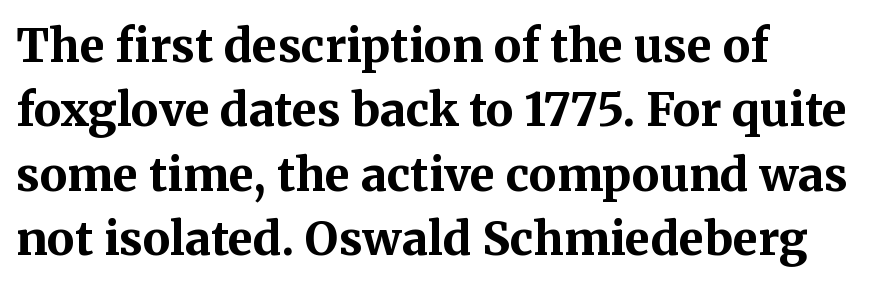
Spacing between characters is what you'd get straight out of the box. A clean baseline with only descenders dipping below it. The compositor pushed each line to the left boundary. These lines sit exactly where default settings would place them. The letters stand straight up with perfectly vertical stems.
